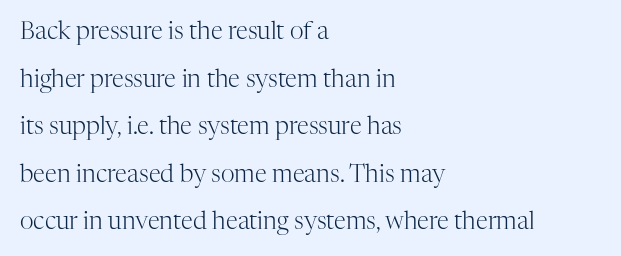
The image shows 24 px text type, upright; set left-aligned, loose line spacing (1.98x), normal letter spacing, not underlined.
